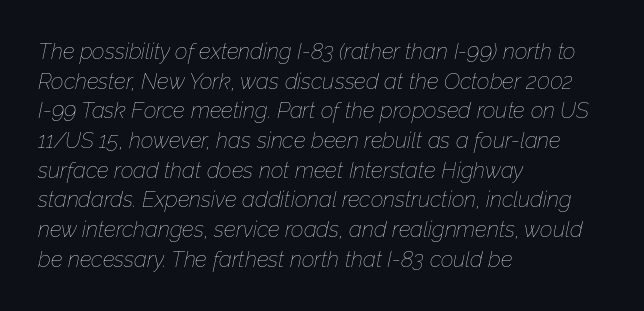
{"italic": "yes", "lean": "right", "slant_degrees": 12, "bold": "no", "underline": "no", "align": "left", "line_spacing": "normal", "line_spacing_ratio": 1.35, "letter_spacing": "normal", "letter_spacing_em": 0.0, "glyph_px": 22}
